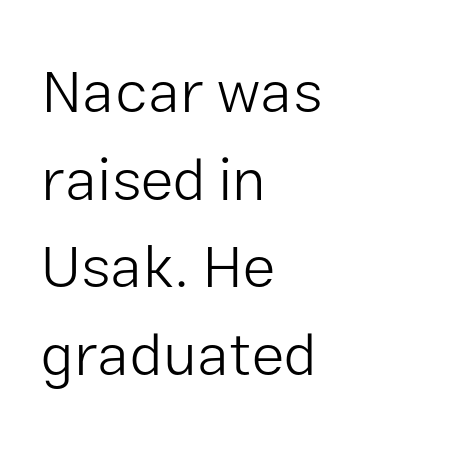
{"serif": "no", "italic": "no", "bold": "no", "weight": "light", "width": "normal", "stroke_contrast": "low", "x_height": "medium", "monospaced": "no", "underline": "no", "align": "left", "line_spacing": "normal", "line_spacing_ratio": 1.46, "letter_spacing": "normal", "letter_spacing_em": 0.0, "glyph_px": 60}
